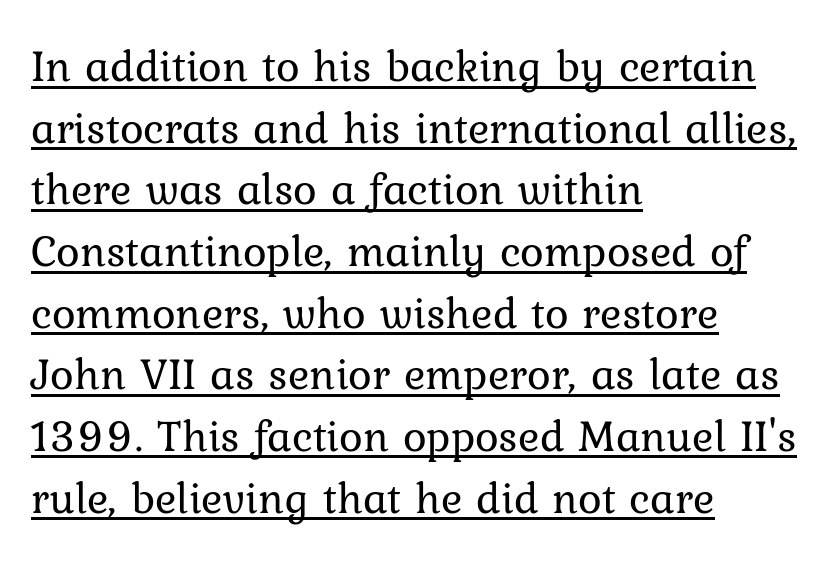
You can tell it's not italic because the verticals are truly vertical. You could call the tracking neutral — neither tight nor loose. Evenly set lines give the paragraph a standard silhouette. Each stroke keeps to a modest, everyday thickness or less. The text block is weighted toward the left margin, trailing off unevenly rightward. Quick note: underline on.
